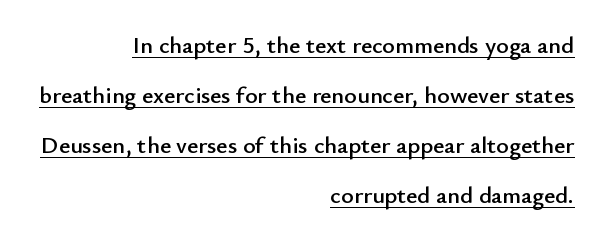
{"italic": "no", "underline": "yes", "align": "right", "line_spacing": "loose", "line_spacing_ratio": 2.09, "letter_spacing": "normal", "letter_spacing_em": 0.0, "glyph_px": 24}
